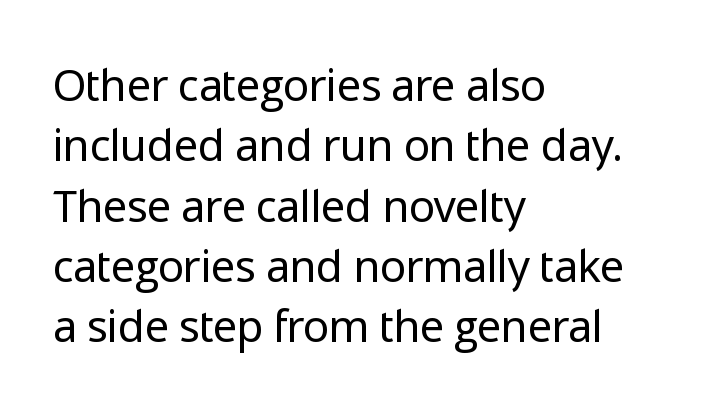
Q: Is the text bold? A: No.
Q: Is the text italic (slanted)? A: No, it is upright.
Q: Is the typeface a serif or a sans-serif typeface? A: Sans-serif.
Q: Is the text underlined? A: No.
Q: How is the paragraph aligned? A: Left-aligned.
Q: Is the spacing between letters normal or unusually wide? A: Normal.
Q: Is the spacing between lines tight, normal or loose? A: Normal.
Q: Width (condensed, normal, or wide)? A: Normal.
Q: Stroke contrast? A: Low.
Q: x-height? A: Medium.
Q: Monospaced? A: No.
